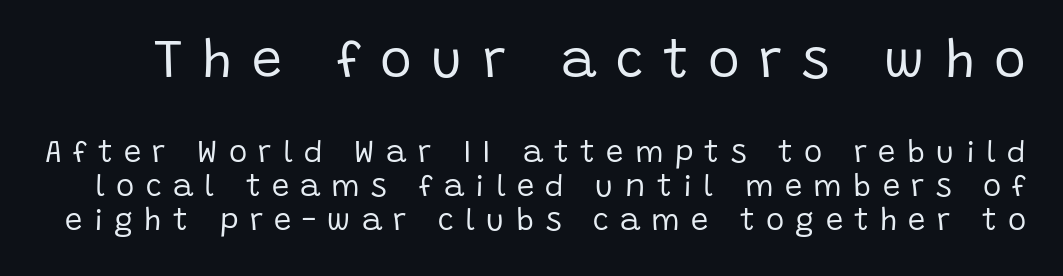
Q: Is the text bold? A: No.
Q: Is the text italic (slanted)? A: No, it is upright.
Q: Is the typeface a serif or a sans-serif typeface? A: Sans-serif.
Q: Is the text underlined? A: No.
Q: Is the spacing between letters normal or unusually wide? A: Unusually wide.
Q: Is the spacing between lines tight, normal or loose? A: Tight.
Q: Which block of text is set in a larger size, the first (top) or the second (bottom)? A: The first (top) one.
Q: Width (condensed, normal, or wide)? A: Normal.
Q: Stroke contrast? A: Low.
Q: x-height? A: Large.
Q: Monospaced? A: No.
